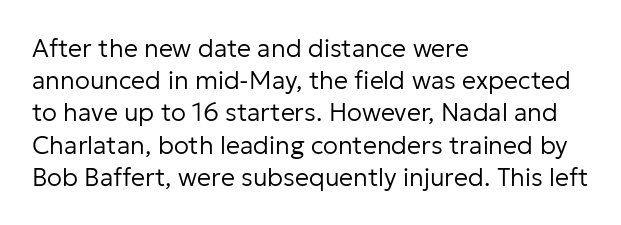
These lines keep a tight, regular rhythm from letter to letter. This sample is left-justified, so line endings fall wherever the words run out. The space between consecutive lines is moderate. Do the letters lean? They stand straight. The passage shown is not underscored anywhere. Stems and bowls with no extra thickness — not bold.
